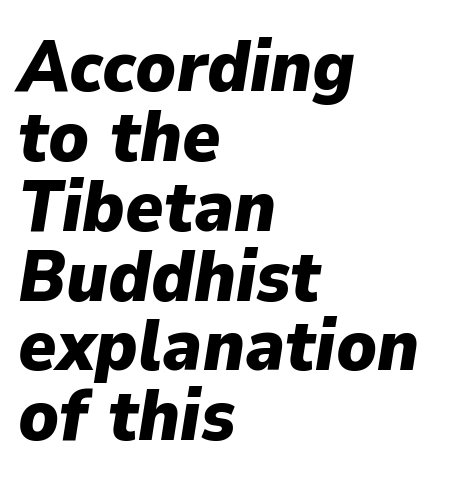
Q: Is the text bold? A: Yes.
Q: Is the text italic (slanted)? A: Yes, it leans right by about 9 degrees.
Q: Is the text underlined? A: No.
Q: How is the paragraph aligned? A: Left-aligned.
Q: Is the spacing between letters normal or unusually wide? A: Normal.
Q: Is the spacing between lines tight, normal or loose? A: Tight.
Q: Width (condensed, normal, or wide)? A: Normal.
Q: Stroke contrast? A: Low.
Q: x-height? A: Medium.
Q: Monospaced? A: No.
